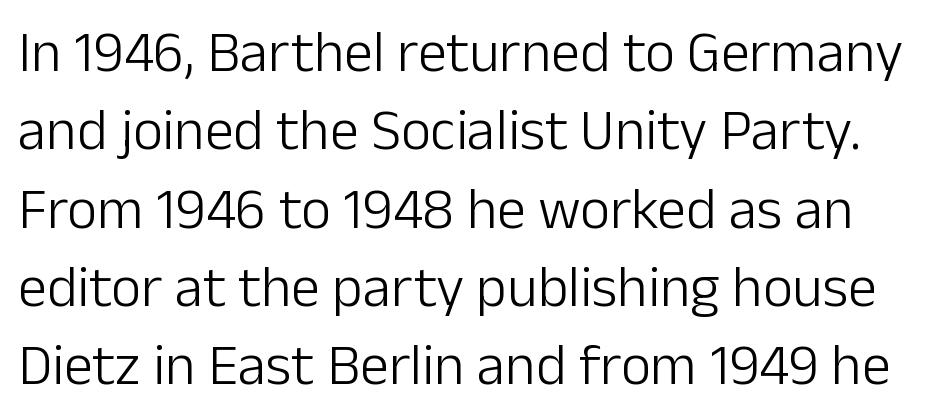
There is no visible air inserted between adjacent glyphs. Heaviness? Minimal to ordinary, like unemphasized prose. No word sits above an underline. Note the varied advance widths — an 'i' is clearly narrower than an 'm'.
